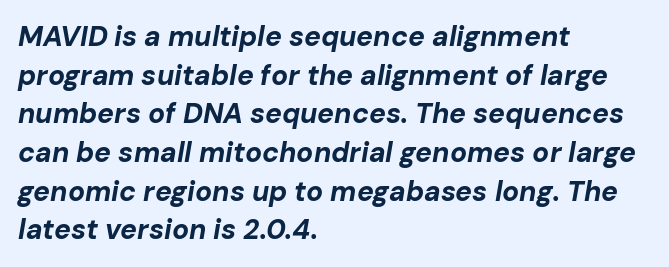
Q: Is the text bold? A: Yes.
Q: Is the text italic (slanted)? A: Yes, it leans right by about 10 degrees.
Q: Is the text underlined? A: No.
Q: How is the paragraph aligned? A: Left-aligned.
Q: Is the spacing between letters normal or unusually wide? A: Normal.
Q: Is the spacing between lines tight, normal or loose? A: Normal.
Q: Width (condensed, normal, or wide)? A: Normal.
Q: Stroke contrast? A: Low.
Q: x-height? A: Medium.
Q: Monospaced? A: No.
